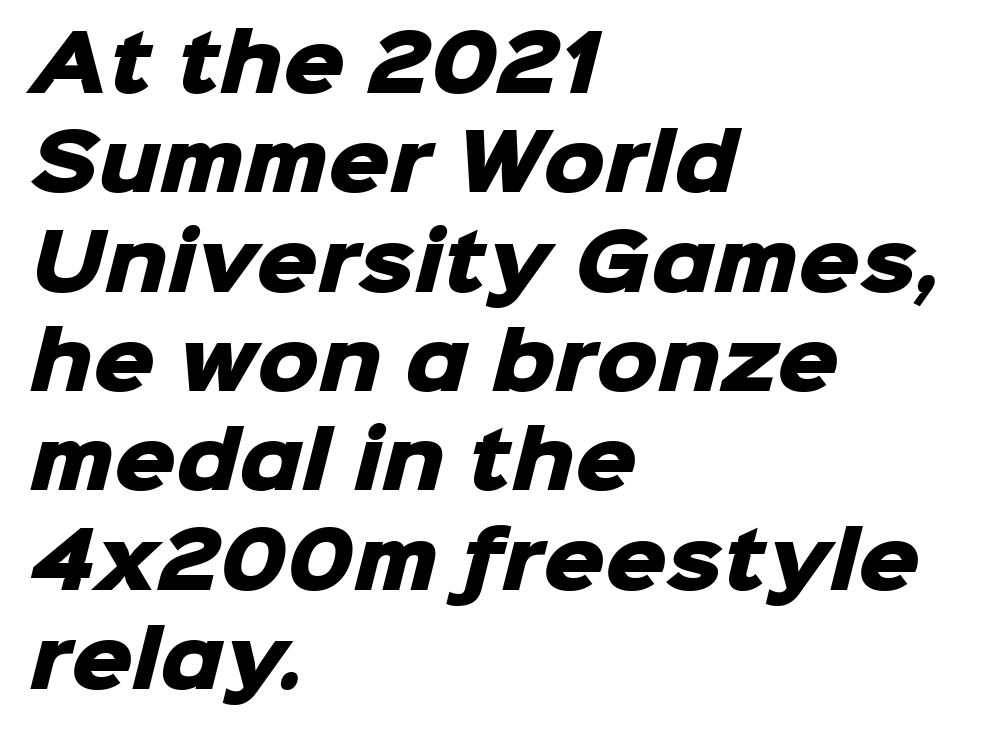
The image shows 77 px heavy sans-serif type; set left-aligned, normal line spacing (1.29x), normal letter spacing, not underlined; low stroke contrast and a medium x-height.
